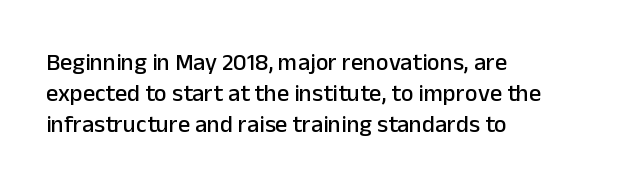
The rag falls on the right side of this text block. How would I describe the line gaps? Plain and ordinary. Ordinary non-slanted type is in use. The gaps between neighbouring characters are ordinary and unremarkable.
